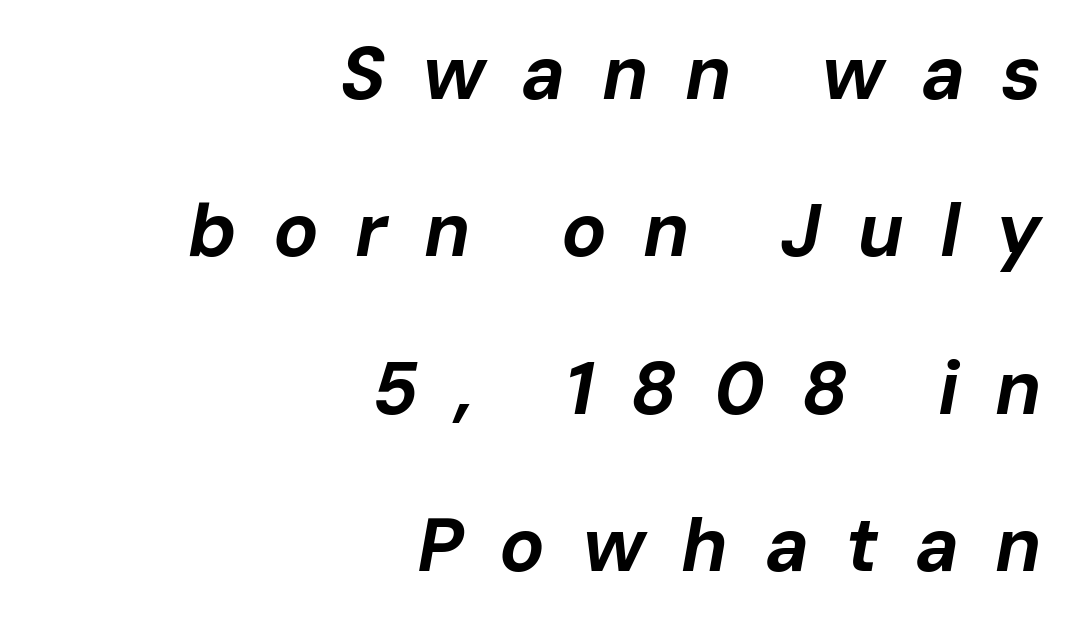
Q: Is the text bold? A: Yes.
Q: Is the text italic (slanted)? A: Yes, it leans right by about 10 degrees.
Q: Is the text underlined? A: No.
Q: How is the paragraph aligned? A: Right-aligned.
Q: Is the spacing between letters normal or unusually wide? A: Unusually wide.
Q: Is the spacing between lines tight, normal or loose? A: Loose.
Q: Width (condensed, normal, or wide)? A: Normal.
Q: Stroke contrast? A: Low.
Q: x-height? A: Medium.
Q: Monospaced? A: No.
